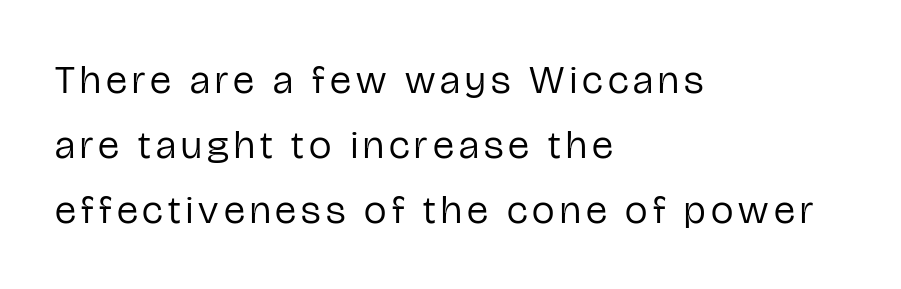
Q: Is the text bold? A: No.
Q: Is the text italic (slanted)? A: No, it is upright.
Q: Is the typeface a serif or a sans-serif typeface? A: Sans-serif.
Q: Is the text underlined? A: No.
Q: How is the paragraph aligned? A: Left-aligned.
Q: Is the spacing between lines tight, normal or loose? A: Normal.
Q: Width (condensed, normal, or wide)? A: Condensed.
Q: Stroke contrast? A: Low.
Q: x-height? A: Medium.
Q: Monospaced? A: No.
